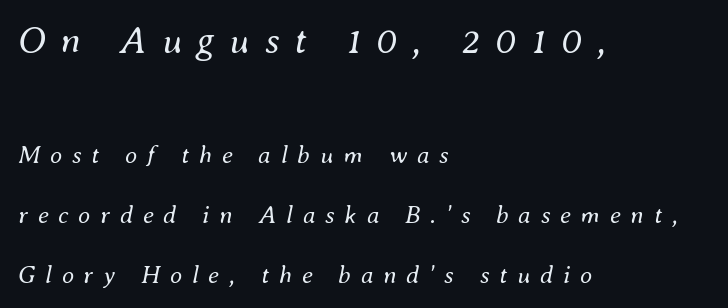
The image shows 38 px regular-weight type, italic (leaning right); set left-aligned, loose line spacing (2.41x), unusually wide letter spacing (+0.39 em), not underlined; the first (top) block is 1.52x larger; medium stroke contrast and a small x-height.
